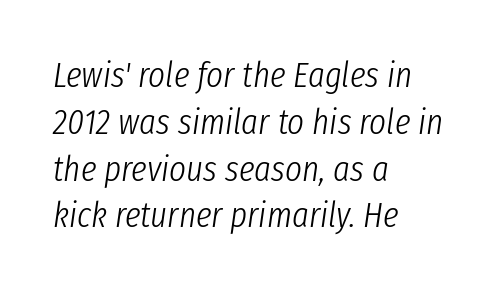
The image shows 36 px light, condensed type, italic (leaning right); set left-aligned, normal line spacing (1.3x), normal letter spacing, not underlined; low stroke contrast and a medium x-height.
